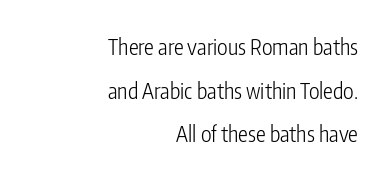
Q: Is the text bold? A: No.
Q: Is the text italic (slanted)? A: No, it is upright.
Q: Is the text underlined? A: No.
Q: How is the paragraph aligned? A: Right-aligned.
Q: Is the spacing between letters normal or unusually wide? A: Normal.
Q: Is the spacing between lines tight, normal or loose? A: Loose.
